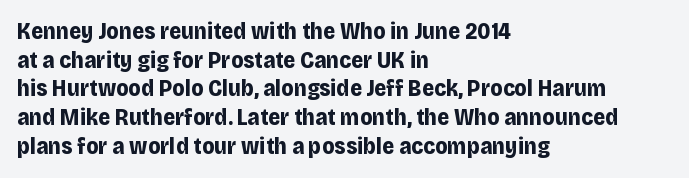
In CSS terms this would be text-align: left. On the weight axis this lands at bold, roughly 700. No word sits above an underline. Regarding leading, the lines here are spaced in the standard way. Quick note: not italic, upright. Glyph-to-glyph distance matches everyday printed text.
